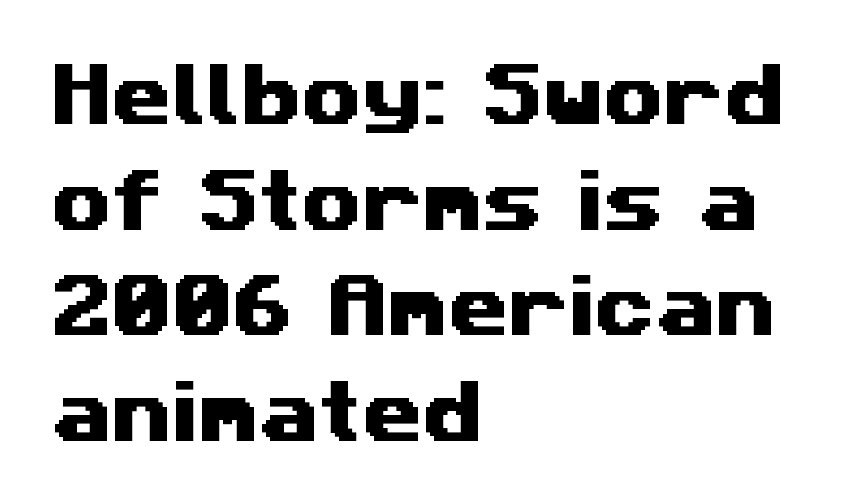
{"serif": "no", "width": "wide", "stroke_contrast": "medium", "x_height": "medium", "monospaced": "no", "underline": "no", "align": "left", "line_spacing": "normal", "line_spacing_ratio": 1.53, "letter_spacing": "normal", "letter_spacing_em": 0.0, "glyph_px": 69}
